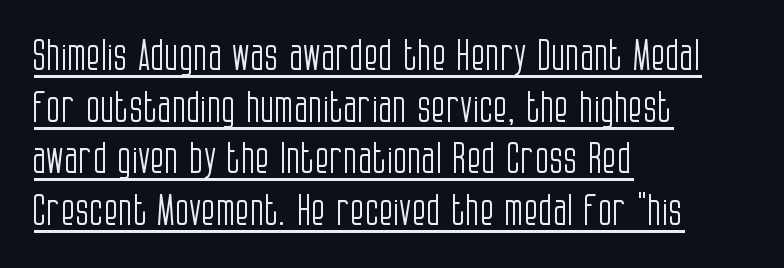
The image shows 42 px light, condensed sans-serif type, upright; set left-aligned, line spacing 1.23x, normal letter spacing, underlined; low stroke contrast and a large x-height.
